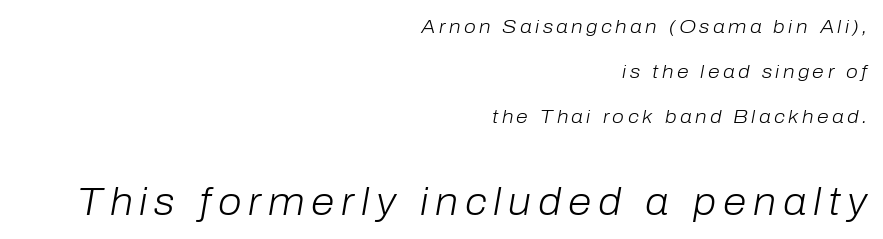
The lower block of text is set noticeably larger than the block above it. The passage shown is typed in a proportional face where columns would drift. The zone under the glyphs is completely vacant. Regarding leading, the lines here are spaced well apart.
